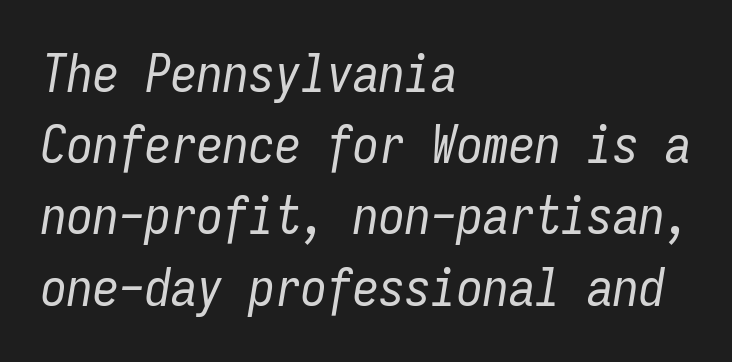
Q: Is the text bold? A: No.
Q: Is the text italic (slanted)? A: Yes, it leans right by about 9 degrees.
Q: Is the text underlined? A: No.
Q: How is the paragraph aligned? A: Left-aligned.
Q: Is the spacing between letters normal or unusually wide? A: Normal.
Q: Is the spacing between lines tight, normal or loose? A: Normal.
Q: Width (condensed, normal, or wide)? A: Condensed.
Q: Stroke contrast? A: Low.
Q: x-height? A: Medium.
Q: Monospaced? A: Yes.
